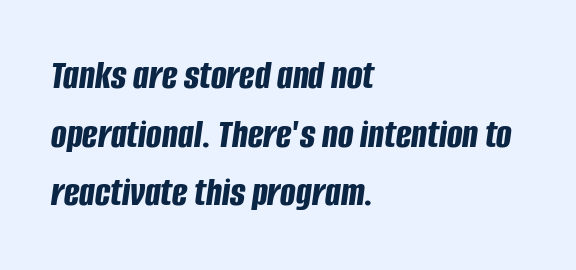
Horizontal alignment here is leftward, the default for most running prose. This rendering features lettering with no underline. Think of a printed novel: that variable character pitch is what you see here. A normal amount of white space separates one row of letters from the next. The strokes are fattened all the way to bold.
